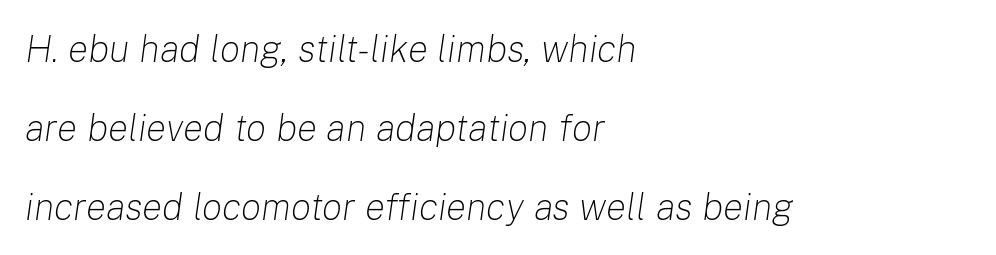
The image shows 38 px light type, italic (leaning right); set left-aligned, loose line spacing (2.08x), normal letter spacing, not underlined; low stroke contrast and a medium x-height.
